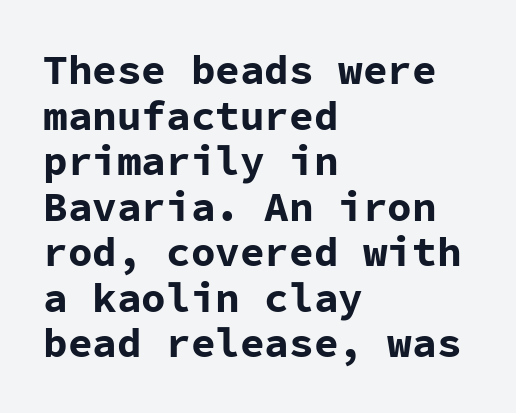
{"serif": "no", "italic": "no", "bold": "yes", "weight": "bold", "width": "normal", "stroke_contrast": "low", "x_height": "medium", "monospaced": "yes", "underline": "no", "align": "left", "line_spacing": "tight", "line_spacing_ratio": 1.11, "letter_spacing": "normal", "letter_spacing_em": 0.0, "glyph_px": 41}
